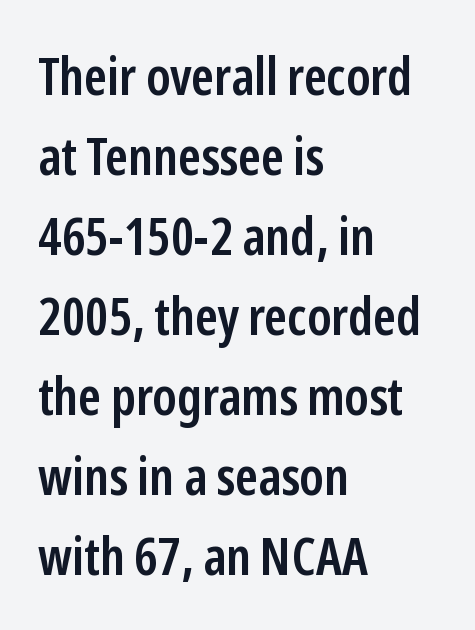
A typesetter would call this zero additional tracking. Does the type have serifs? No, each stem ends abruptly. Horizontally, the lines are justified to the leading edge only. The leading is moderate, giving the passage an even texture. You could not count columns in this text — the font is proportionally spaced. The baseline area is clear.
